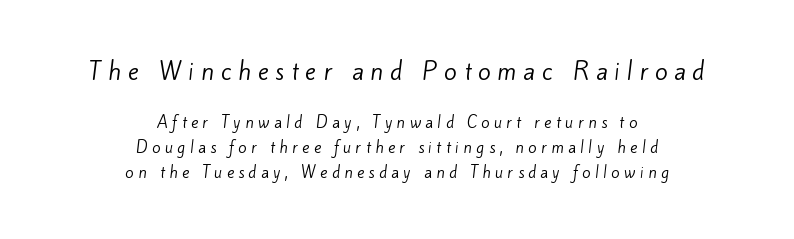
Q: Is the text bold? A: No.
Q: Is the text underlined? A: No.
Q: How is the paragraph aligned? A: Centered.
Q: Is the spacing between letters normal or unusually wide? A: Unusually wide.
Q: Is the spacing between lines tight, normal or loose? A: Normal.
Q: Which block of text is set in a larger size, the first (top) or the second (bottom)? A: The first (top) one.
